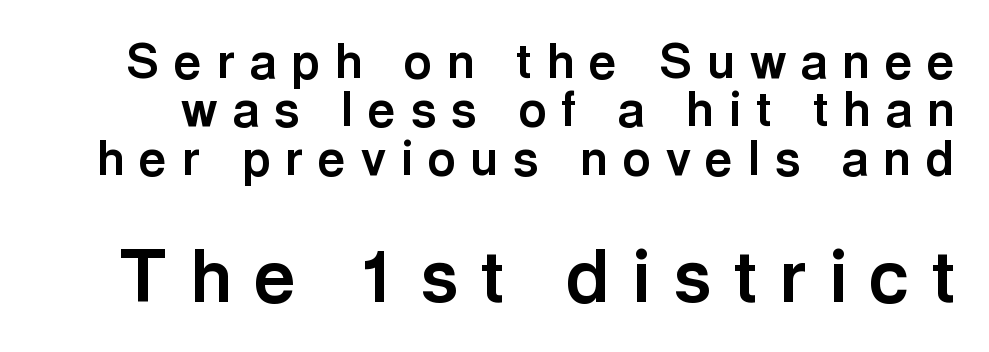
Q: Is the text bold? A: Yes.
Q: Is the text italic (slanted)? A: No, it is upright.
Q: Is the typeface a serif or a sans-serif typeface? A: Sans-serif.
Q: Is the text underlined? A: No.
Q: Is the spacing between letters normal or unusually wide? A: Unusually wide.
Q: Is the spacing between lines tight, normal or loose? A: Tight.
Q: Which block of text is set in a larger size, the first (top) or the second (bottom)? A: The second (bottom) one.
Q: Width (condensed, normal, or wide)? A: Normal.
Q: x-height? A: Medium.
Q: Monospaced? A: No.
